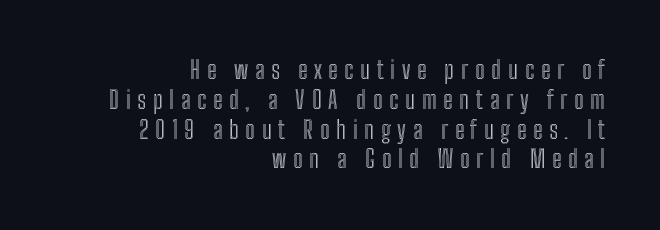
{"italic": "no", "underline": "no", "align": "right", "line_spacing_ratio": 1.24, "letter_spacing": "wide", "letter_spacing_em": 0.28, "glyph_px": 24}
